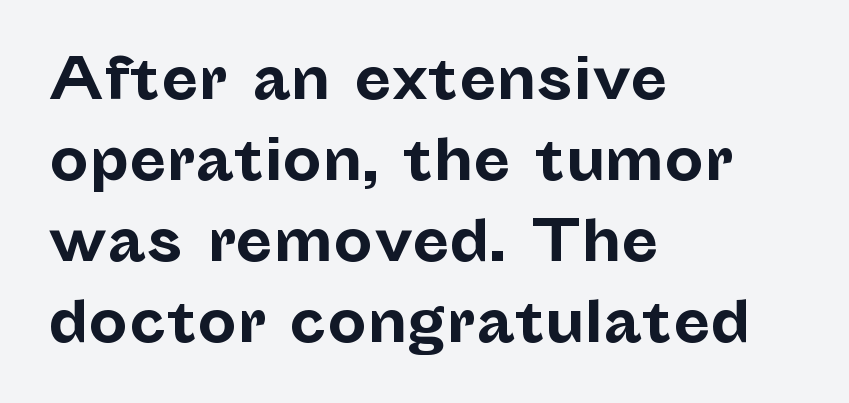
The image shows 55 px bold sans-serif type, upright; set left-aligned, normal line spacing (1.47x), normal letter spacing, not underlined; low stroke contrast and a medium x-height.
